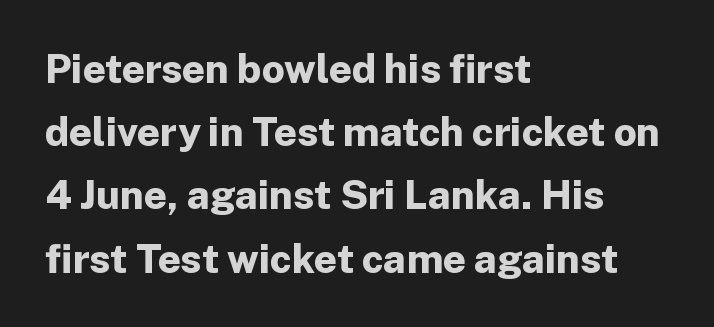
{"serif": "no", "italic": "no", "bold": "yes", "weight": "bold", "width": "normal", "stroke_contrast": "low", "x_height": "medium", "monospaced": "no", "underline": "no", "align": "left", "line_spacing": "normal", "line_spacing_ratio": 1.58, "letter_spacing": "normal", "letter_spacing_em": 0.0, "glyph_px": 40}
